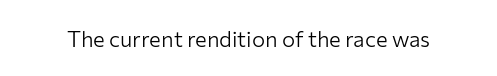
Q: Is the text bold? A: No.
Q: Is the text italic (slanted)? A: No, it is upright.
Q: Is the text underlined? A: No.
Q: Is the spacing between letters normal or unusually wide? A: Normal.
